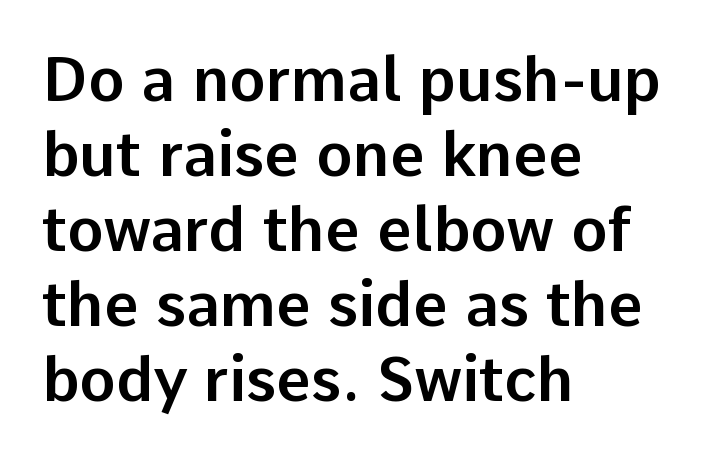
The image shows 61 px sans-serif type, upright; set left-aligned, line spacing 1.23x, normal letter spacing, not underlined; low stroke contrast and a medium x-height.
